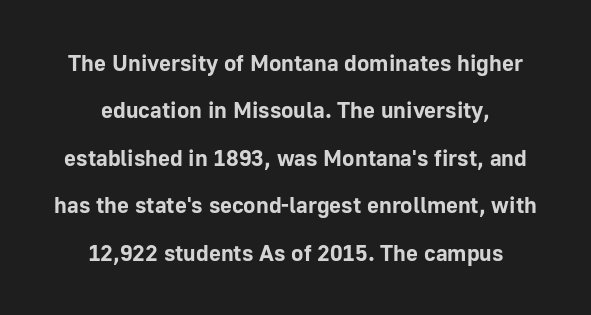
Q: Is the text bold? A: Yes.
Q: Is the text italic (slanted)? A: No, it is upright.
Q: Is the text underlined? A: No.
Q: How is the paragraph aligned? A: Centered.
Q: Is the spacing between letters normal or unusually wide? A: Normal.
Q: Is the spacing between lines tight, normal or loose? A: Loose.
